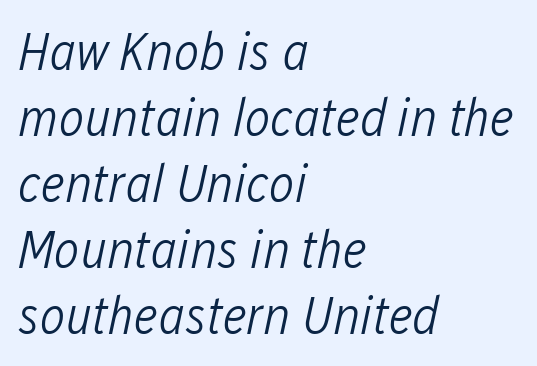
Nothing unusual about the tracking: characters are spaced as the font intends. Summary of weight: not heavy and not bold. The letters are slanted; this is an italic face. Each letter keeps its own natural width here, so spacing adapts to shape.
